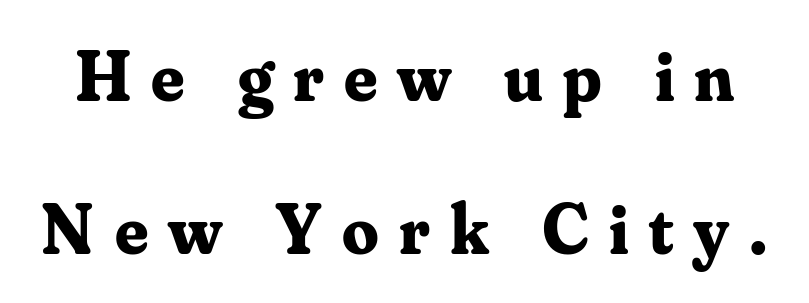
Q: Is the text bold? A: Yes.
Q: Is the text italic (slanted)? A: No, it is upright.
Q: Is the typeface a serif or a sans-serif typeface? A: Serif.
Q: Is the text underlined? A: No.
Q: Is the spacing between letters normal or unusually wide? A: Unusually wide.
Q: Is the spacing between lines tight, normal or loose? A: Loose.
Q: Width (condensed, normal, or wide)? A: Normal.
Q: Stroke contrast? A: Medium.
Q: x-height? A: Small.
Q: Monospaced? A: No.
